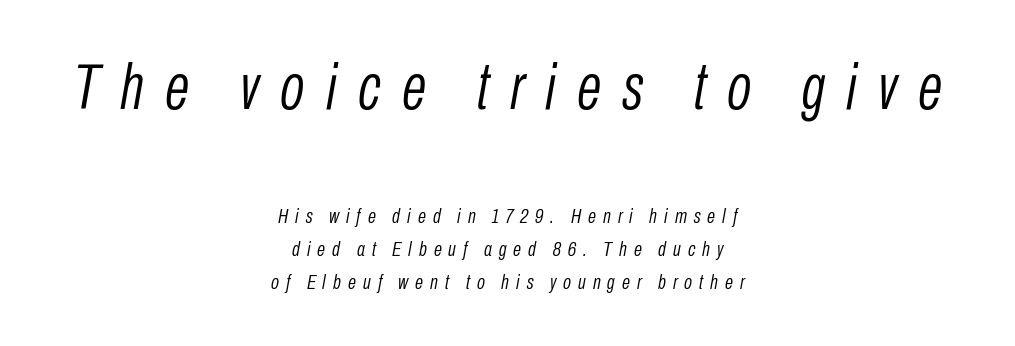
The image shows 64 px light, condensed type, italic (leaning right); set centered, normal line spacing (1.57x), unusually wide letter spacing (+0.33 em), not underlined; the first (top) block is 3.05x larger; low stroke contrast and a medium x-height.
